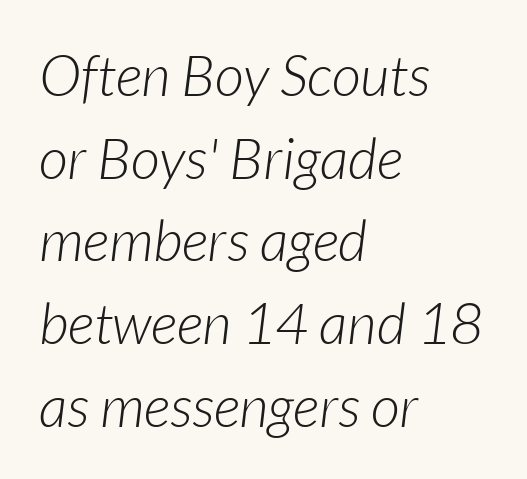
{"italic": "yes", "lean": "right", "slant_degrees": 7, "bold": "no", "weight": "light", "width": "normal", "stroke_contrast": "low", "x_height": "medium", "monospaced": "no", "underline": "no", "align": "left", "line_spacing": "normal", "line_spacing_ratio": 1.45, "letter_spacing": "normal", "letter_spacing_em": 0.0, "glyph_px": 57}
